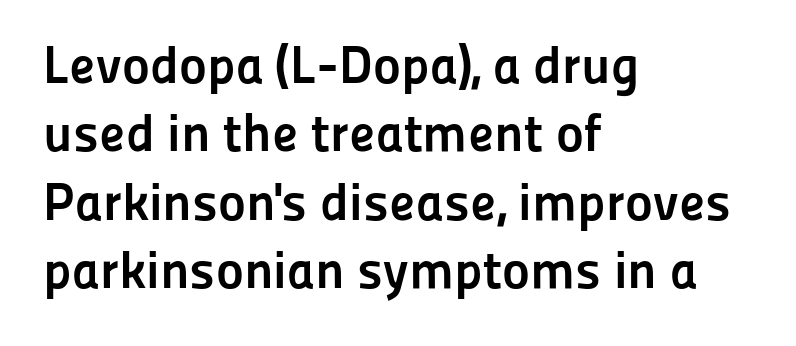
Q: Is the text bold? A: Yes.
Q: Is the text italic (slanted)? A: No, it is upright.
Q: Is the typeface a serif or a sans-serif typeface? A: Sans-serif.
Q: Is the text underlined? A: No.
Q: How is the paragraph aligned? A: Left-aligned.
Q: Is the spacing between letters normal or unusually wide? A: Normal.
Q: Is the spacing between lines tight, normal or loose? A: Normal.
Q: Width (condensed, normal, or wide)? A: Normal.
Q: Stroke contrast? A: Low.
Q: x-height? A: Medium.
Q: Monospaced? A: No.
